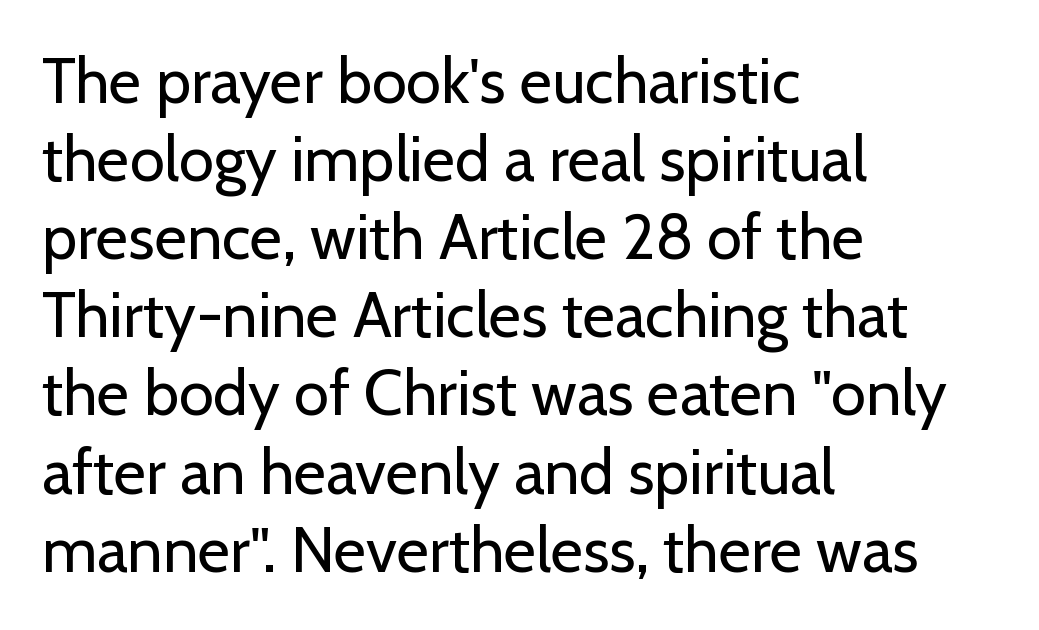
{"serif": "no", "italic": "no", "bold": "no", "weight": "regular", "width": "normal", "stroke_contrast": "low", "x_height": "medium", "monospaced": "no", "underline": "no", "align": "left", "line_spacing_ratio": 1.24, "letter_spacing": "normal", "letter_spacing_em": 0.0, "glyph_px": 63}
